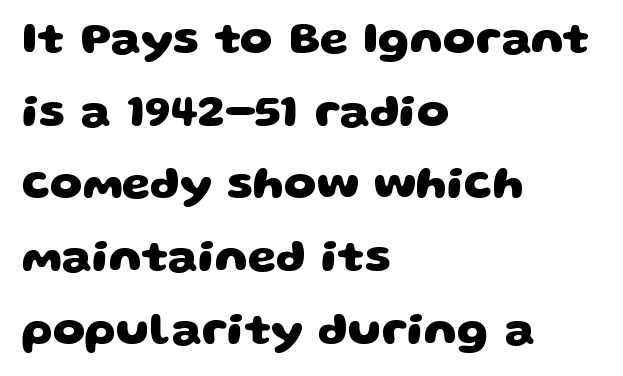
{"serif": "no", "bold": "yes", "weight": "heavy", "width": "wide", "stroke_contrast": "low", "x_height": "large", "monospaced": "no", "underline": "no", "align": "left", "line_spacing": "normal", "line_spacing_ratio": 1.58, "letter_spacing": "normal", "letter_spacing_em": 0.0, "glyph_px": 46}
